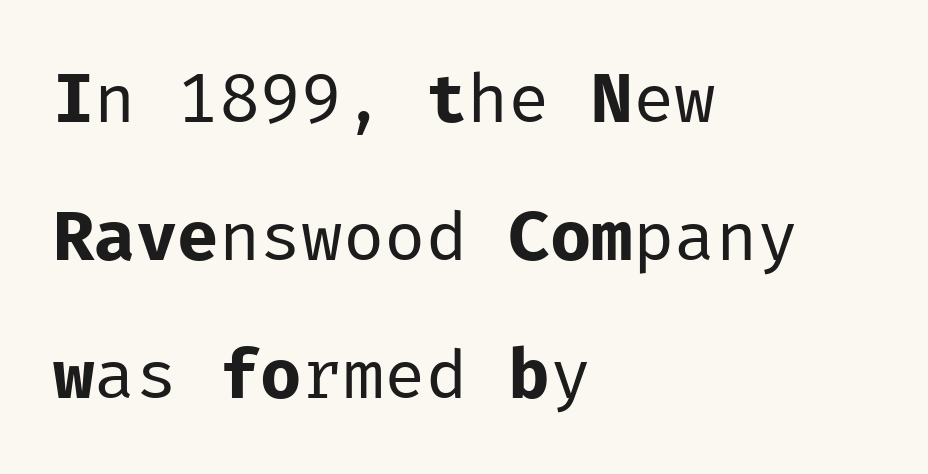
Q: Is the text bold? A: No.
Q: Is the text italic (slanted)? A: No, it is upright.
Q: Is the typeface a serif or a sans-serif typeface? A: Sans-serif.
Q: Is the text underlined? A: No.
Q: How is the paragraph aligned? A: Left-aligned.
Q: Is the spacing between letters normal or unusually wide? A: Normal.
Q: Is the spacing between lines tight, normal or loose? A: Loose.
Q: Width (condensed, normal, or wide)? A: Normal.
Q: Stroke contrast? A: Low.
Q: x-height? A: Medium.
Q: Monospaced? A: Yes.
